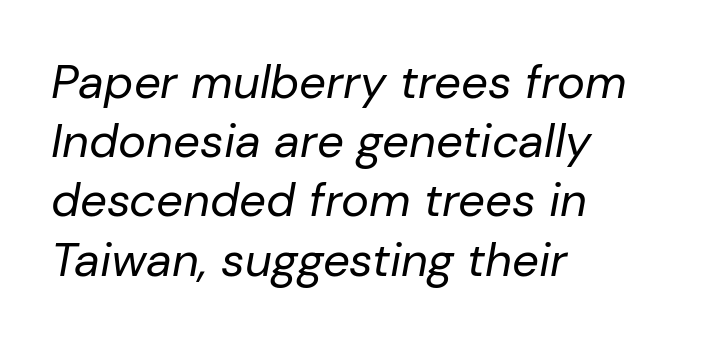
The image shows 47 px regular-weight type, italic (leaning right); set left-aligned, normal line spacing (1.26x), normal letter spacing, not underlined; low stroke contrast and a medium x-height.
